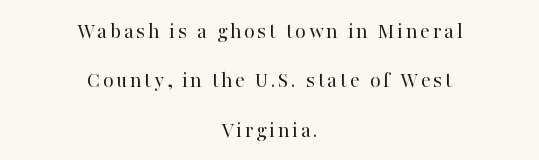
{"italic": "no", "bold": "no", "underline": "no", "align": "center", "line_spacing": "loose", "line_spacing_ratio": 2.25, "glyph_px": 22}
